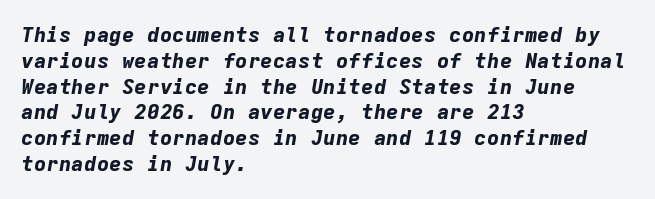
The image shows 21 px bold type, italic (leaning right); set left-aligned, line spacing 1.23x, normal letter spacing, not underlined.
